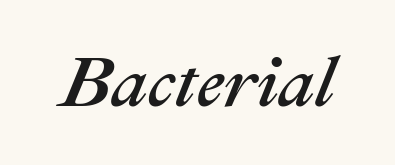
The image shows 72 px text type, italic (leaning right); set normal letter spacing, not underlined; medium stroke contrast and a medium x-height.
